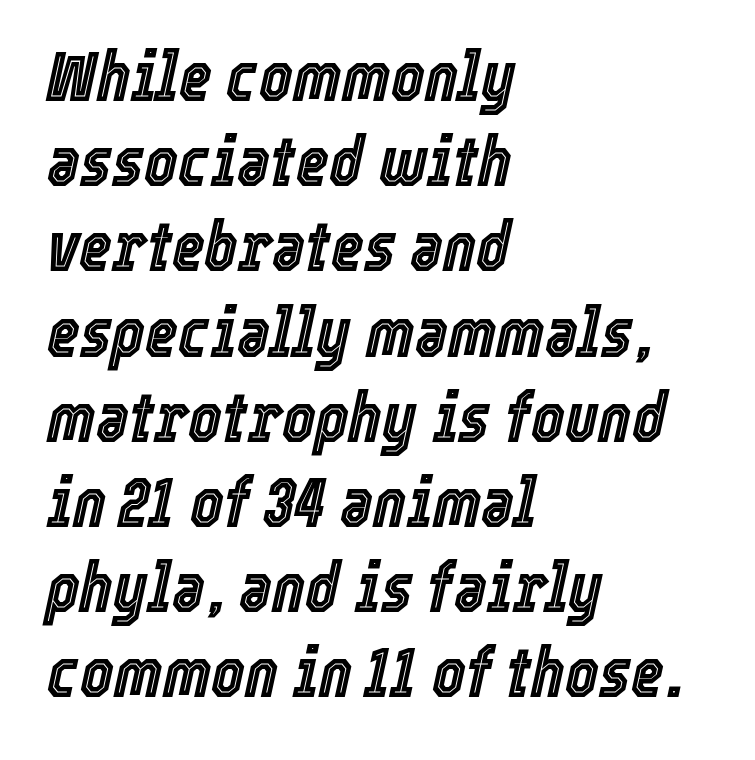
The horizontal fit of the characters is conventional and even. The words here are not underlined. Is the type slanted? Yes — the strokes lean at a clear angle. Teacher's note: observe the even left margin — that is flush-left alignment. The letters advance in unequal steps, a hallmark of proportional type.
